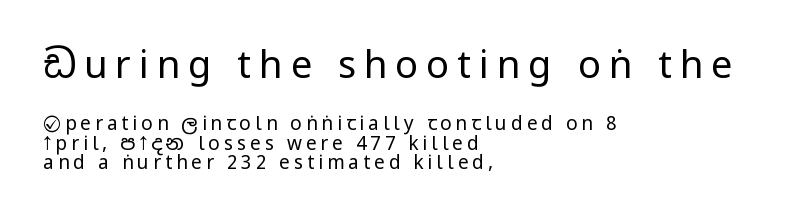
Q: Is the text bold? A: No.
Q: Is the text italic (slanted)? A: No, it is upright.
Q: Is the typeface a serif or a sans-serif typeface? A: Sans-serif.
Q: Is the text underlined? A: No.
Q: How is the paragraph aligned? A: Left-aligned.
Q: Is the spacing between letters normal or unusually wide? A: Unusually wide.
Q: Is the spacing between lines tight, normal or loose? A: Tight.
Q: Which block of text is set in a larger size, the first (top) or the second (bottom)? A: The first (top) one.
Q: Width (condensed, normal, or wide)? A: Condensed.
Q: Stroke contrast? A: Low.
Q: x-height? A: Large.
Q: Monospaced? A: No.
